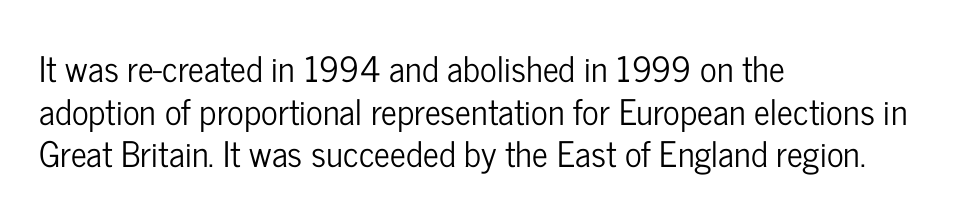
Q: Is the text italic (slanted)? A: No, it is upright.
Q: Is the typeface a serif or a sans-serif typeface? A: Sans-serif.
Q: Is the text underlined? A: No.
Q: How is the paragraph aligned? A: Left-aligned.
Q: Is the spacing between letters normal or unusually wide? A: Normal.
Q: Width (condensed, normal, or wide)? A: Condensed.
Q: Stroke contrast? A: Low.
Q: x-height? A: Medium.
Q: Monospaced? A: No.
